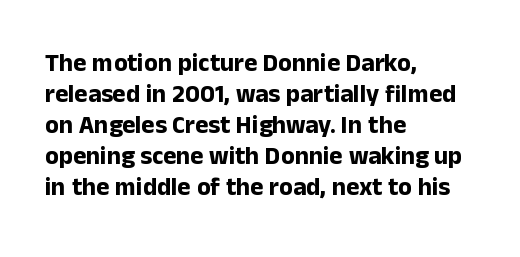
Q: Is the text bold? A: Yes.
Q: Is the text italic (slanted)? A: No, it is upright.
Q: Is the text underlined? A: No.
Q: How is the paragraph aligned? A: Left-aligned.
Q: Is the spacing between letters normal or unusually wide? A: Normal.
